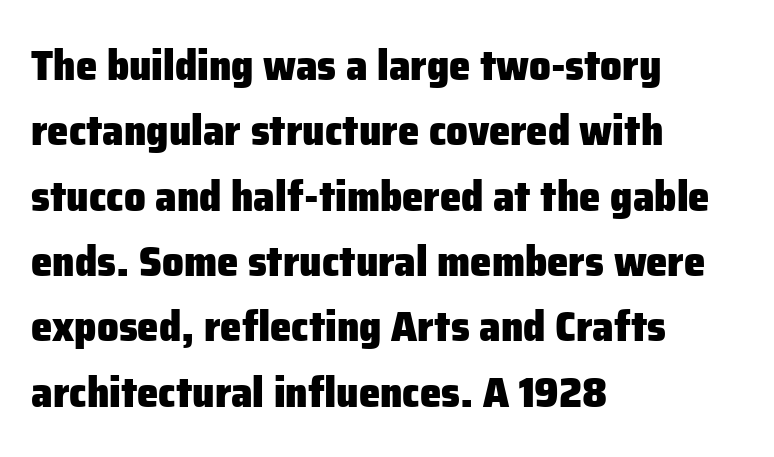
Q: Is the text bold? A: Yes.
Q: Is the text italic (slanted)? A: No, it is upright.
Q: Is the typeface a serif or a sans-serif typeface? A: Sans-serif.
Q: Is the text underlined? A: No.
Q: How is the paragraph aligned? A: Left-aligned.
Q: Is the spacing between letters normal or unusually wide? A: Normal.
Q: Is the spacing between lines tight, normal or loose? A: Normal.
Q: Width (condensed, normal, or wide)? A: Normal.
Q: Stroke contrast? A: Low.
Q: x-height? A: Medium.
Q: Monospaced? A: No.
